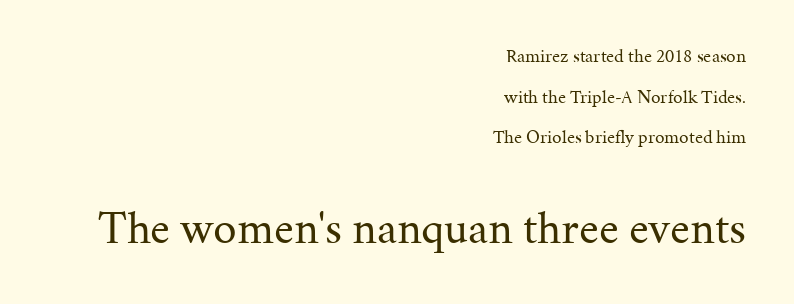
Q: Is the text bold? A: No.
Q: Is the text italic (slanted)? A: No, it is upright.
Q: Is the typeface a serif or a sans-serif typeface? A: Serif.
Q: Is the text underlined? A: No.
Q: How is the paragraph aligned? A: Right-aligned.
Q: Is the spacing between letters normal or unusually wide? A: Normal.
Q: Is the spacing between lines tight, normal or loose? A: Loose.
Q: Which block of text is set in a larger size, the first (top) or the second (bottom)? A: The second (bottom) one.
Q: Width (condensed, normal, or wide)? A: Normal.
Q: Stroke contrast? A: Medium.
Q: x-height? A: Medium.
Q: Monospaced? A: No.
